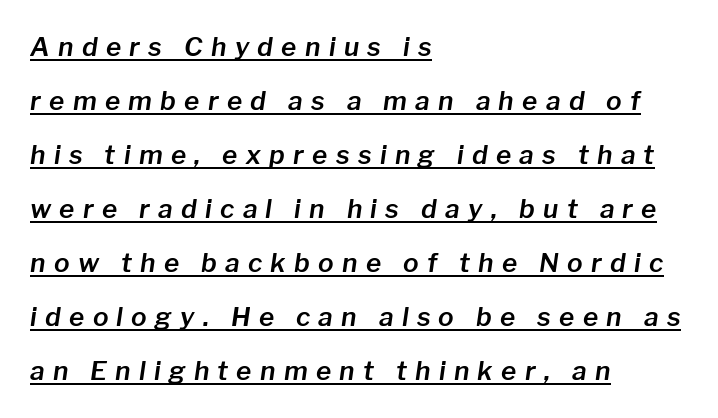
The image shows 26 px text type, italic (leaning right); set left-aligned, loose line spacing (2.08x), unusually wide letter spacing (+0.32 em), underlined.
